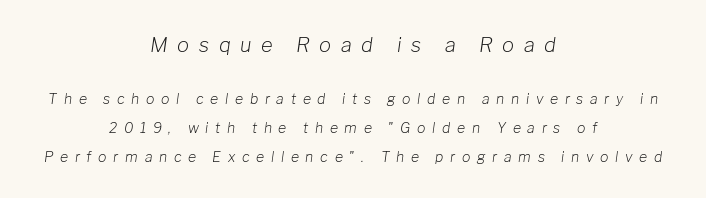
{"italic": "yes", "lean": "right", "slant_degrees": 8, "bold": "no", "underline": "no", "align": "center", "line_spacing": "loose", "line_spacing_ratio": 2.08, "letter_spacing": "wide", "letter_spacing_em": 0.48, "larger_block": "first", "size_ratio": 1.43, "glyph_px": 20}
